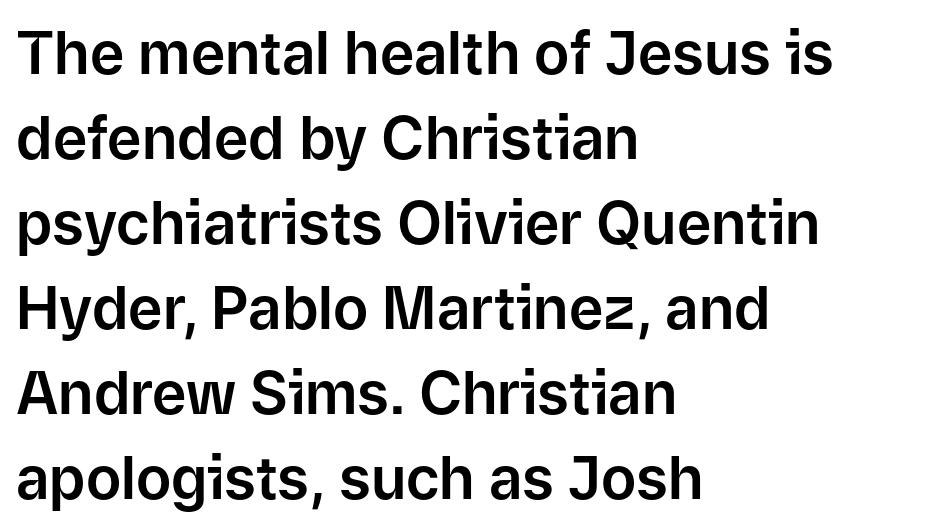
The image shows 59 px sans-serif type, upright; set left-aligned, normal line spacing (1.44x), normal letter spacing, not underlined; low stroke contrast and a medium x-height.
